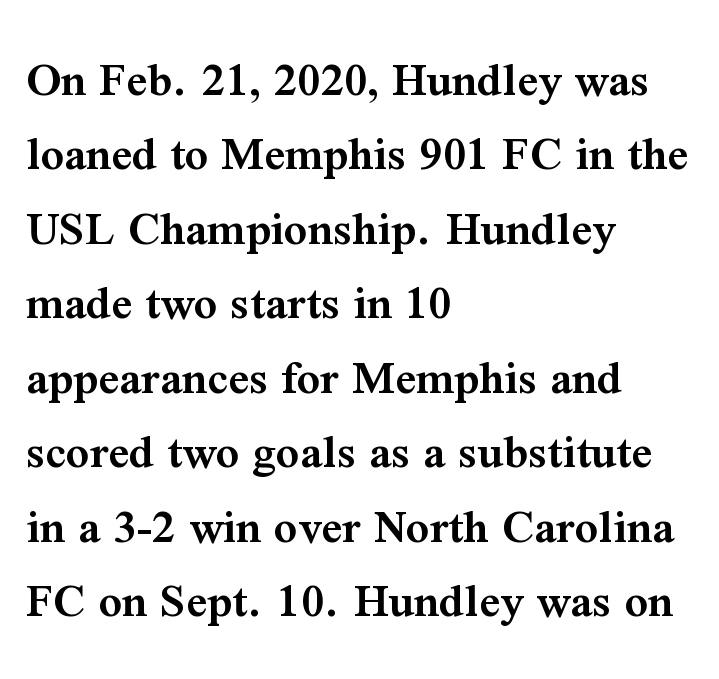
Q: Is the text bold? A: Semi-bold.
Q: Is the text italic (slanted)? A: No, it is upright.
Q: Is the typeface a serif or a sans-serif typeface? A: Serif.
Q: Is the text underlined? A: No.
Q: How is the paragraph aligned? A: Left-aligned.
Q: Is the spacing between letters normal or unusually wide? A: Normal.
Q: Is the spacing between lines tight, normal or loose? A: Normal.
Q: Width (condensed, normal, or wide)? A: Normal.
Q: Stroke contrast? A: Medium.
Q: x-height? A: Medium.
Q: Monospaced? A: No.
